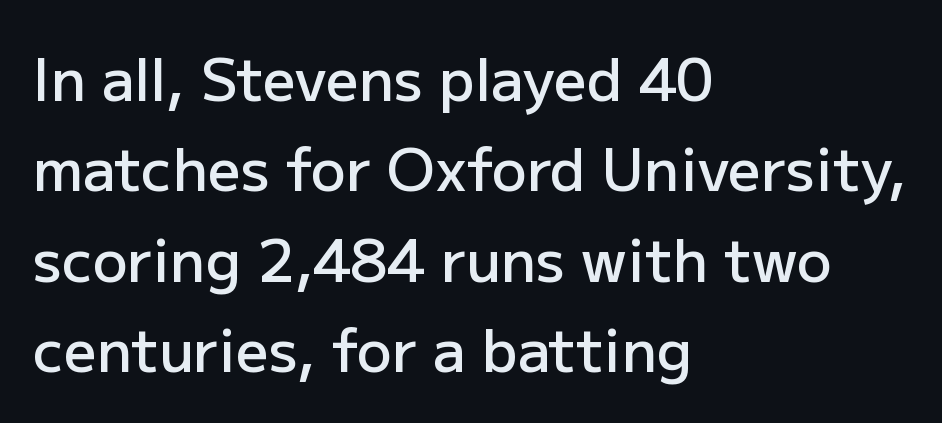
Q: Is the text bold? A: Semi-bold.
Q: Is the text italic (slanted)? A: No, it is upright.
Q: Is the typeface a serif or a sans-serif typeface? A: Sans-serif.
Q: Is the text underlined? A: No.
Q: How is the paragraph aligned? A: Left-aligned.
Q: Is the spacing between letters normal or unusually wide? A: Normal.
Q: Is the spacing between lines tight, normal or loose? A: Normal.
Q: Width (condensed, normal, or wide)? A: Normal.
Q: Stroke contrast? A: Low.
Q: x-height? A: Medium.
Q: Monospaced? A: No.
